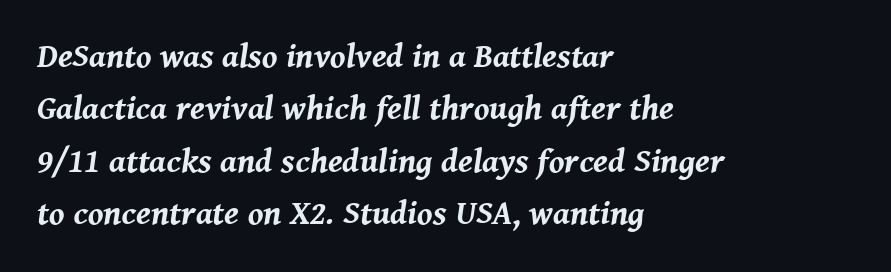
The image shows 34 px bold type, italic (leaning right); set left-aligned, normal line spacing (1.54x), normal letter spacing, not underlined; medium stroke contrast and a medium x-height.
